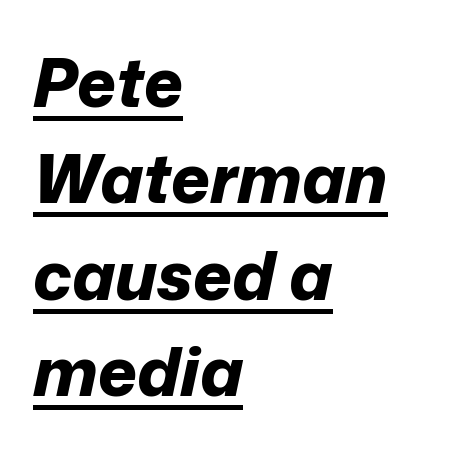
Line spacing here is normal. Compared with a centered layout, this one pins lines to the left instead. Look at the tracking — it's just the regular setting, nothing added. The sample has been set heavy, in full bold. Characters are canted at an angle relative to the baseline's perpendicular. The rendering uses the underline text-decoration.
